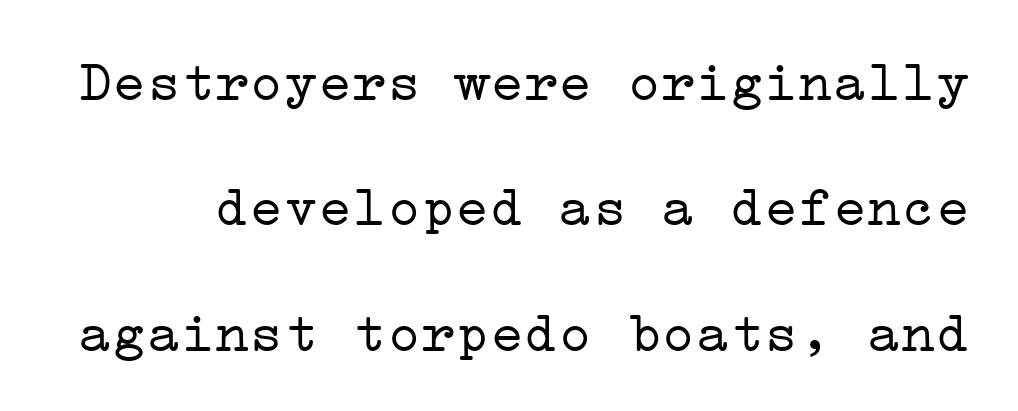
{"serif": "yes", "italic": "no", "bold": "no", "weight": "light", "width": "wide", "stroke_contrast": "low", "x_height": "medium", "underline": "no", "line_spacing": "loose", "line_spacing_ratio": 2.2, "letter_spacing": "normal", "letter_spacing_em": 0.0, "glyph_px": 57}
